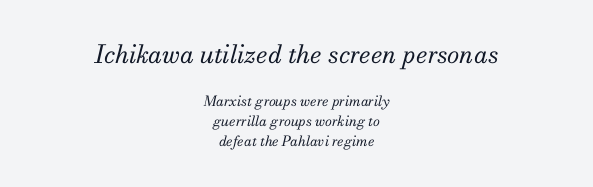
The image shows 25 px text type, italic (leaning right); set centered, normal line spacing (1.44x), normal letter spacing, not underlined; the first (top) block is 1.79x larger.
